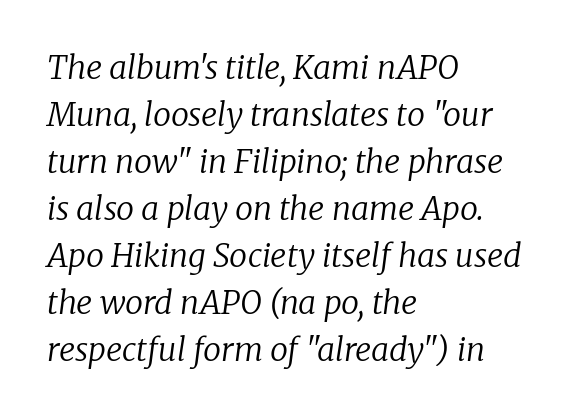
Little horizontal feet cap the strokes, marking this as serif type. Each new line begins a customary step beneath the previous one. Varying glyph widths throughout — classic text-font behaviour. Nothing unusual about the tracking: characters are spaced as the font intends. Decoration check: the copy has no underline. A student would call this left alignment; a typographer would say flush left, rag right.
